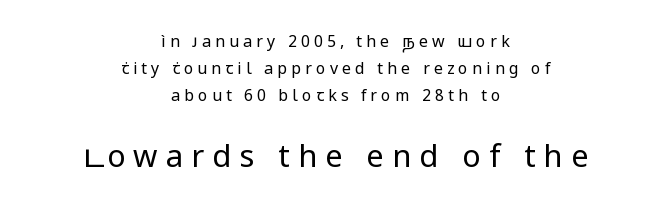
{"serif": "no", "italic": "no", "bold": "no", "weight": "regular", "width": "normal", "stroke_contrast": "low", "x_height": "medium", "monospaced": "no", "underline": "no", "align": "center", "line_spacing": "normal", "line_spacing_ratio": 1.69, "letter_spacing": "wide", "letter_spacing_em": 0.26, "larger_block": "second", "size_ratio": 1.94, "glyph_px": 31}
